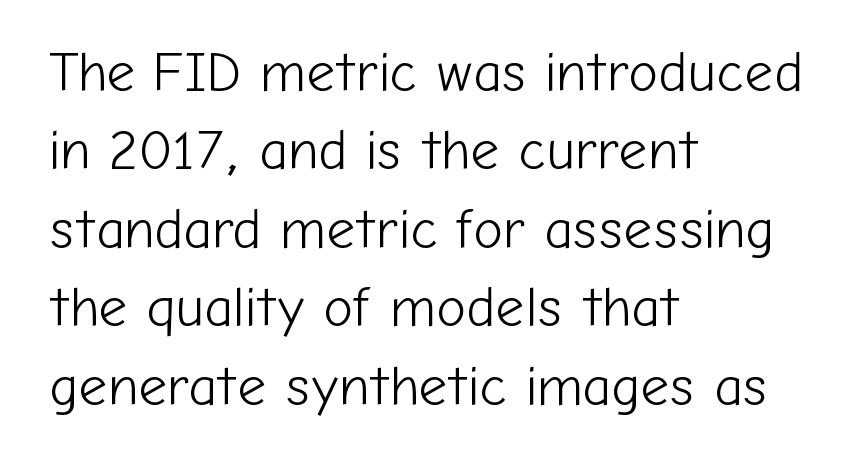
Q: Is the text bold? A: No.
Q: Is the text italic (slanted)? A: No, it is upright.
Q: Is the typeface a serif or a sans-serif typeface? A: Sans-serif.
Q: Is the text underlined? A: No.
Q: How is the paragraph aligned? A: Left-aligned.
Q: Is the spacing between letters normal or unusually wide? A: Normal.
Q: Is the spacing between lines tight, normal or loose? A: Normal.
Q: Width (condensed, normal, or wide)? A: Normal.
Q: Stroke contrast? A: Low.
Q: x-height? A: Medium.
Q: Monospaced? A: No.
